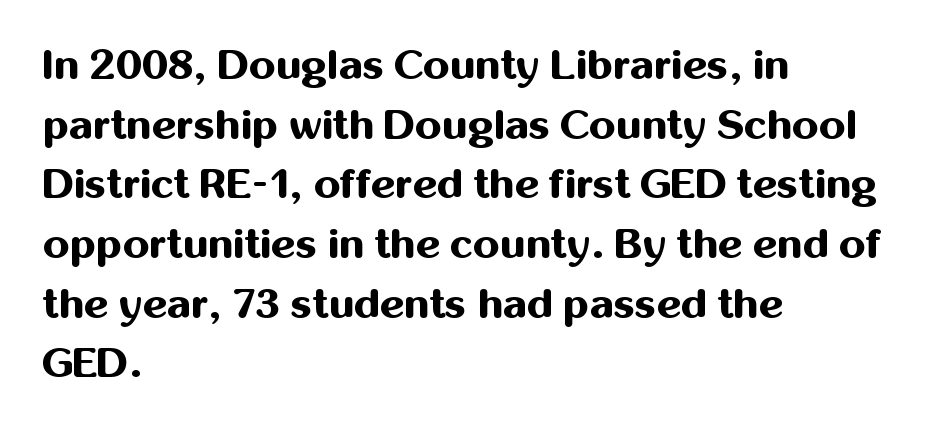
{"serif": "no", "italic": "no", "bold": "yes", "weight": "bold", "width": "normal", "stroke_contrast": "medium", "x_height": "medium", "monospaced": "no", "underline": "no", "align": "left", "line_spacing": "normal", "line_spacing_ratio": 1.42, "letter_spacing": "normal", "letter_spacing_em": 0.0, "glyph_px": 42}
